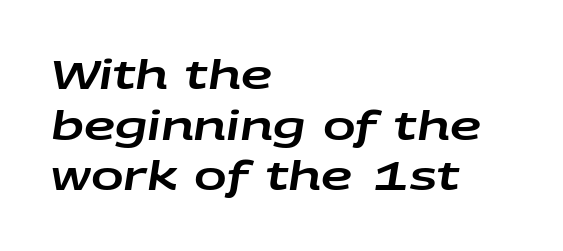
{"italic": "yes", "lean": "right", "slant_degrees": 9, "width": "wide", "stroke_contrast": "low", "x_height": "large", "monospaced": "no", "underline": "no", "align": "left", "line_spacing": "normal", "line_spacing_ratio": 1.3, "letter_spacing": "normal", "letter_spacing_em": 0.0, "glyph_px": 39}
